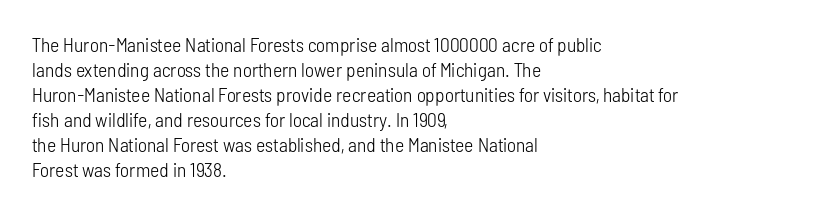
Q: Is the text bold? A: No.
Q: Is the text italic (slanted)? A: No, it is upright.
Q: Is the text underlined? A: No.
Q: How is the paragraph aligned? A: Left-aligned.
Q: Is the spacing between letters normal or unusually wide? A: Normal.
Q: Is the spacing between lines tight, normal or loose? A: Normal.
